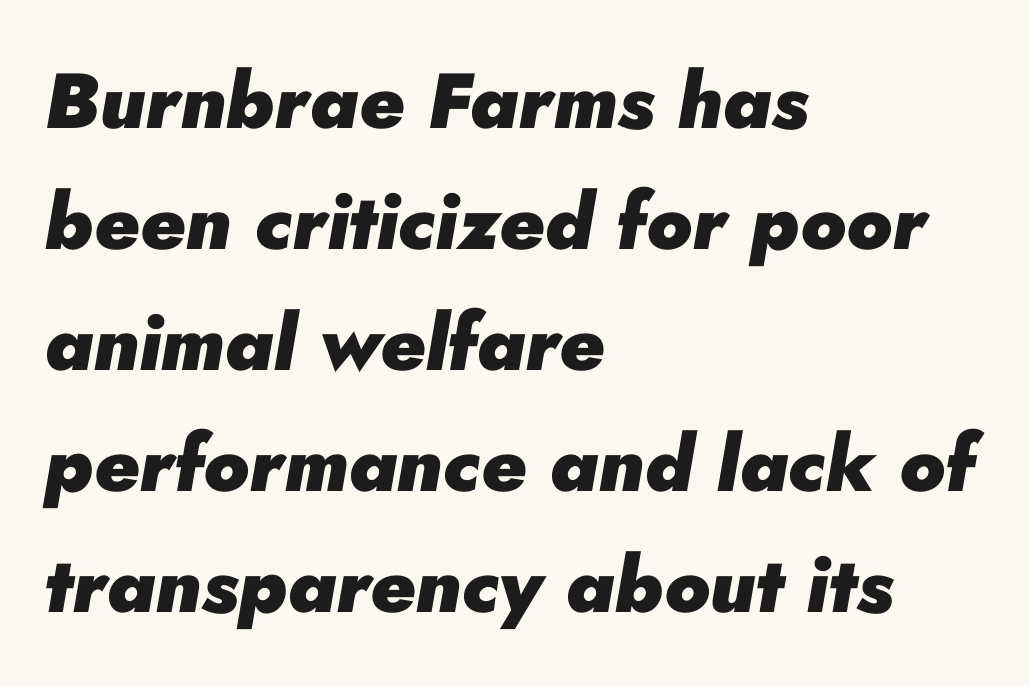
{"italic": "yes", "lean": "right", "slant_degrees": 10, "bold": "yes", "weight": "heavy", "width": "normal", "stroke_contrast": "low", "x_height": "small", "monospaced": "no", "underline": "no", "align": "left", "line_spacing": "normal", "line_spacing_ratio": 1.55, "letter_spacing": "normal", "letter_spacing_em": 0.0, "glyph_px": 78}
